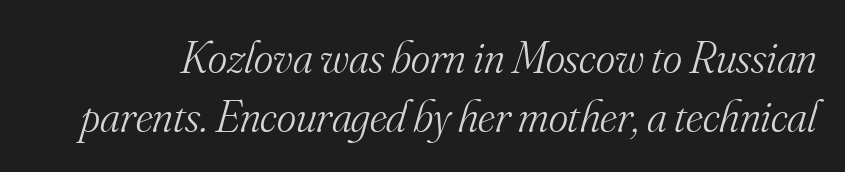
The image shows 46 px light serif type, italic (leaning right); set normal line spacing (1.28x), normal letter spacing, not underlined; medium stroke contrast and a small x-height.
